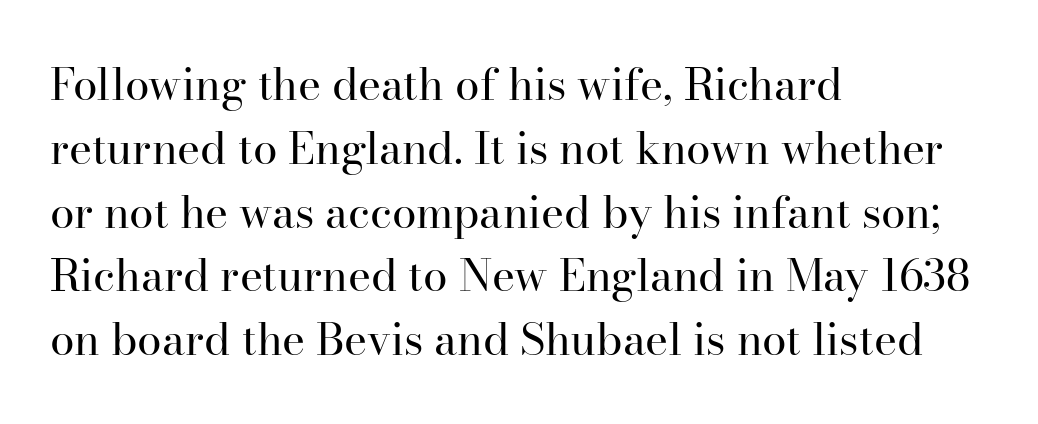
{"serif": "yes", "italic": "no", "bold": "no", "weight": "regular", "width": "normal", "stroke_contrast": "high", "x_height": "small", "monospaced": "no", "underline": "no", "align": "left", "line_spacing": "normal", "line_spacing_ratio": 1.45, "letter_spacing": "normal", "letter_spacing_em": 0.0, "glyph_px": 44}
